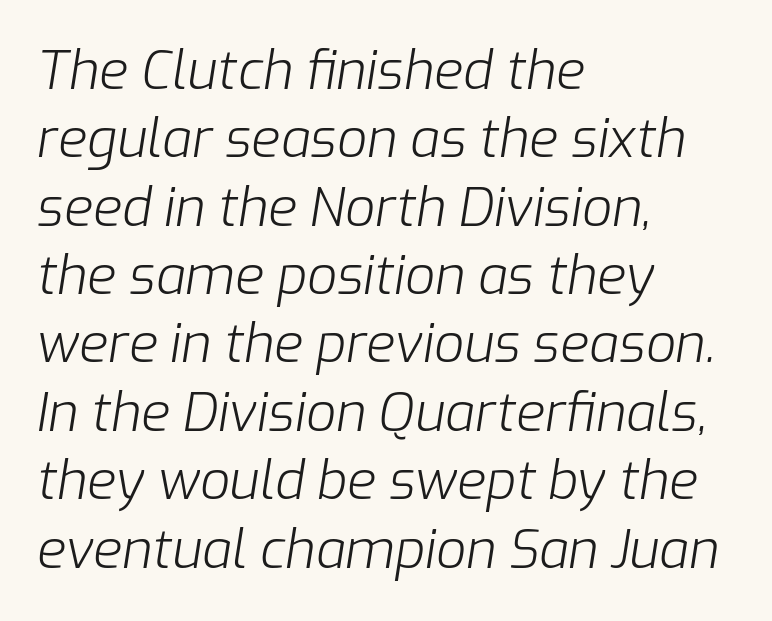
Q: Is the text bold? A: No.
Q: Is the text italic (slanted)? A: Yes, it leans right by about 9 degrees.
Q: Is the text underlined? A: No.
Q: How is the paragraph aligned? A: Left-aligned.
Q: Is the spacing between letters normal or unusually wide? A: Normal.
Q: Is the spacing between lines tight, normal or loose? A: Normal.
Q: Width (condensed, normal, or wide)? A: Normal.
Q: Stroke contrast? A: Low.
Q: x-height? A: Medium.
Q: Monospaced? A: No.
